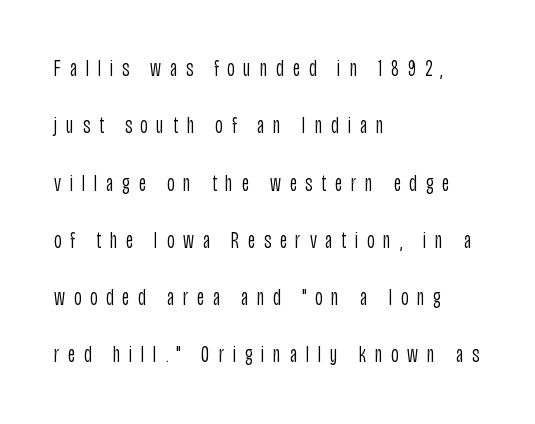
The image shows 23 px text type, upright; set left-aligned, loose line spacing (2.49x), unusually wide letter spacing (+0.38 em), not underlined.
